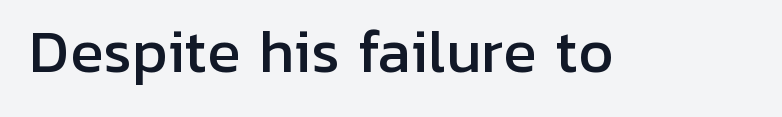
The letters carry no serifs — their stems end cleanly without finishing strokes. Words appear dense and cohesive because spacing is normal. Spacing verdict: proportional, widths tailored to each character. No italicization has been applied; the sample stays upright. The strip under each line holds only bare page.
